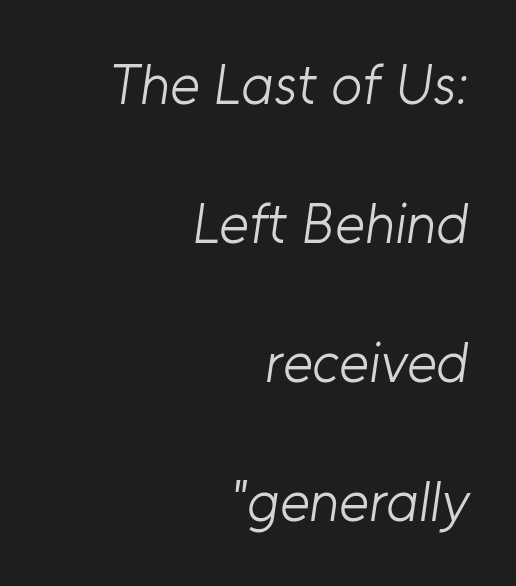
{"serif": "no", "bold": "no", "weight": "light", "width": "normal", "stroke_contrast": "low", "x_height": "medium", "monospaced": "no", "underline": "no", "align": "right", "line_spacing": "loose", "line_spacing_ratio": 2.44, "letter_spacing": "normal", "letter_spacing_em": 0.0, "glyph_px": 57}
